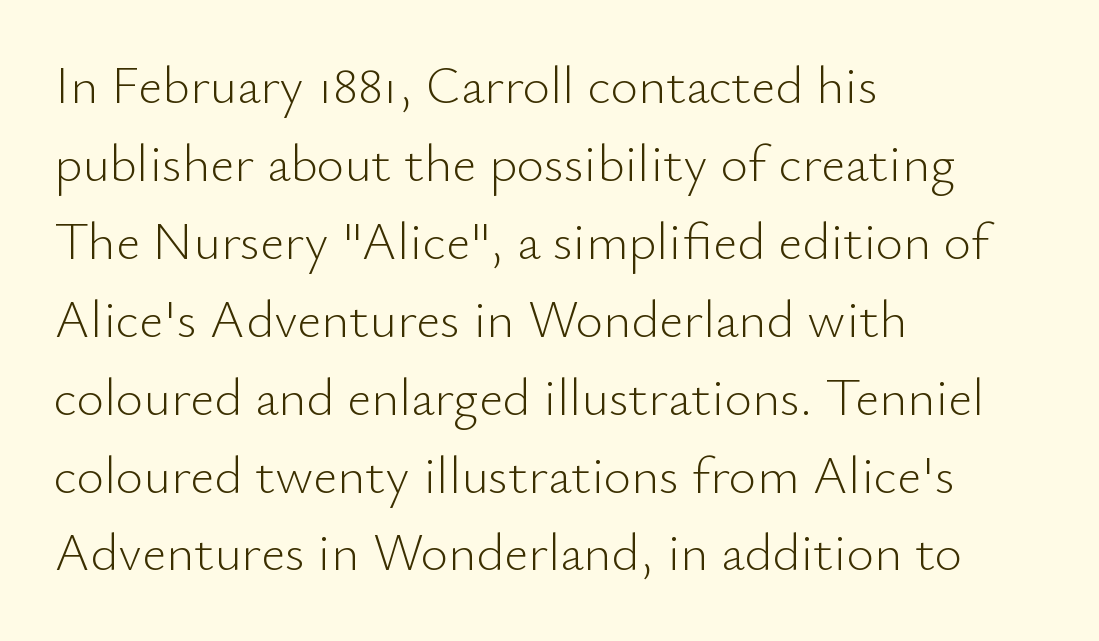
The image shows 53 px light sans-serif type, upright; set left-aligned, normal line spacing (1.47x), normal letter spacing, not underlined; low stroke contrast and a small x-height.
